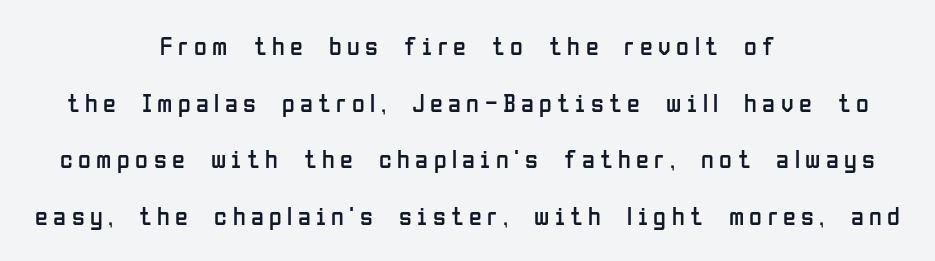
{"italic": "no", "bold": "no", "underline": "no", "align": "center", "line_spacing": "loose", "line_spacing_ratio": 2.18, "letter_spacing": "wide", "letter_spacing_em": 0.21, "glyph_px": 26}
